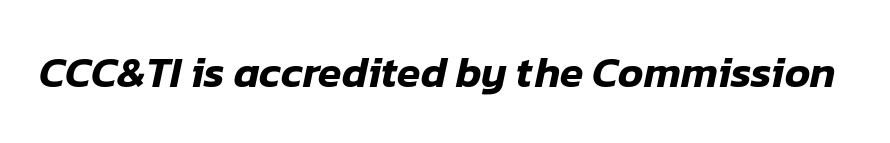
Q: Is the text italic (slanted)? A: Yes, it leans right by about 12 degrees.
Q: Is the text underlined? A: No.
Q: Is the spacing between letters normal or unusually wide? A: Normal.
Q: Width (condensed, normal, or wide)? A: Normal.
Q: Stroke contrast? A: Low.
Q: x-height? A: Medium.
Q: Monospaced? A: No.
